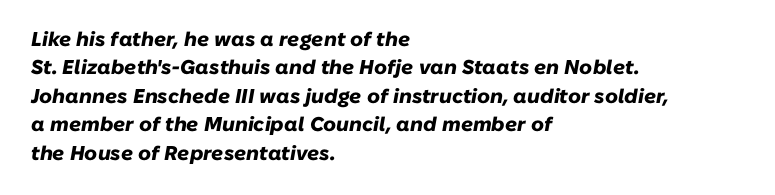
The image shows 20 px bold type, italic (leaning right); set left-aligned, normal line spacing (1.42x), normal letter spacing, not underlined.
